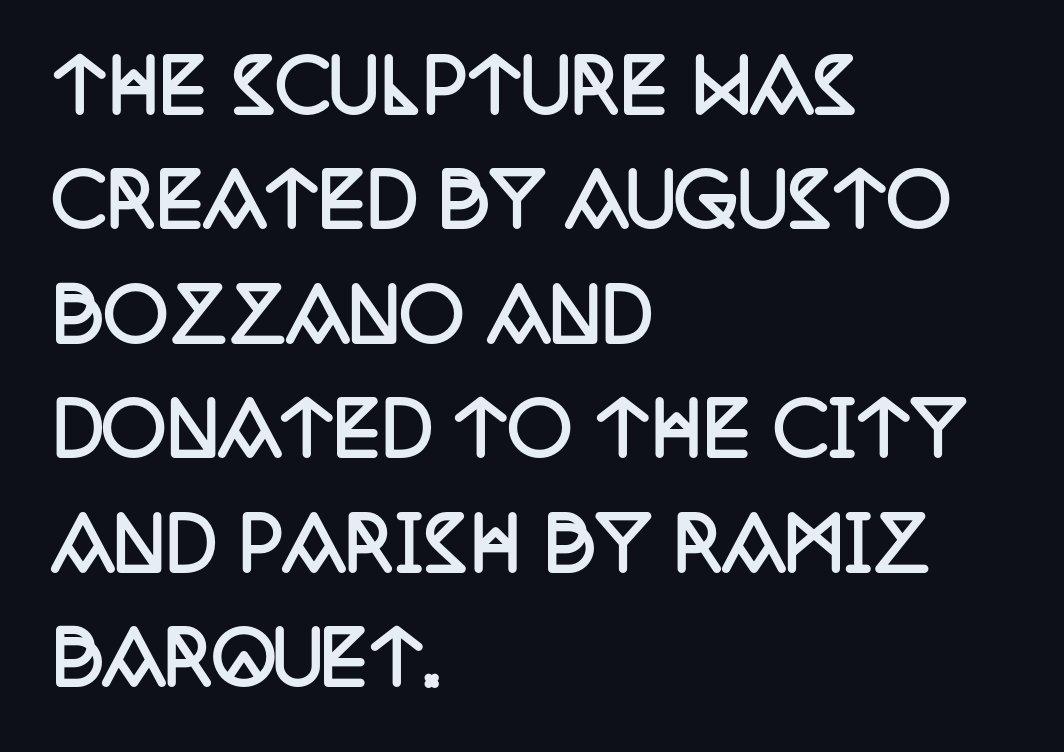
{"serif": "yes", "italic": "no", "bold": "yes", "weight": "semibold", "width": "condensed", "stroke_contrast": "low", "x_height": "large", "monospaced": "no", "underline": "no", "align": "left", "line_spacing": "normal", "line_spacing_ratio": 1.59, "letter_spacing": "normal", "letter_spacing_em": 0.0, "glyph_px": 72}
